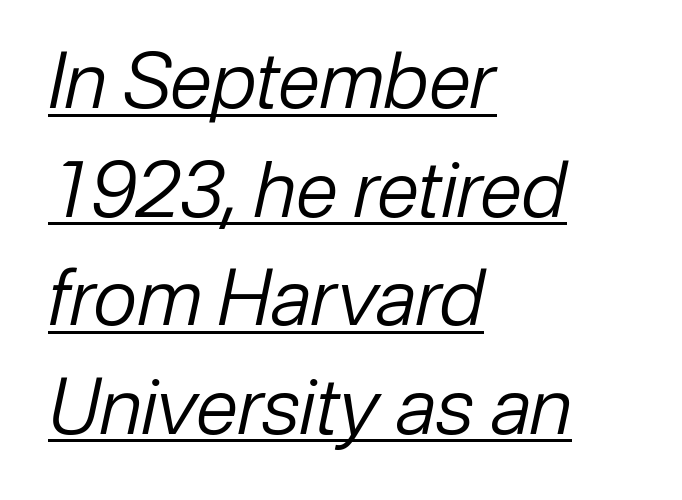
Whoever set this chose a conventional vertical rhythm. The compositor pushed each line to the left boundary. Observe the lean: these are italic letterforms. Is this a fixed-width face? No — the glyphs have proportional, varying widths.
